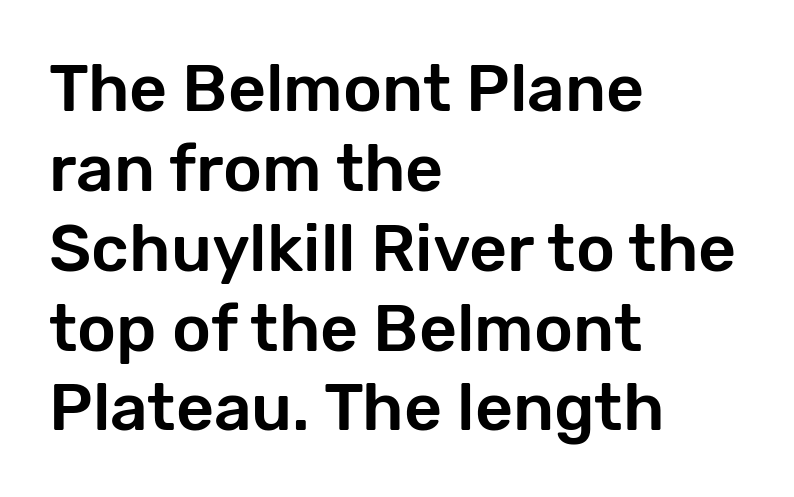
The image shows 66 px sans-serif type, upright; set left-aligned, line spacing 1.21x, normal letter spacing, not underlined; low stroke contrast and a medium x-height.
